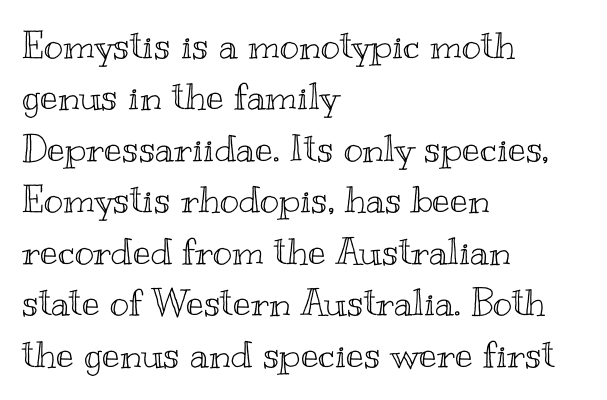
Glance below the letters and you will spot only blank space. Every row of glyphs begins at an identical x-position on the left. These lines keep a tight, regular rhythm from letter to letter. What's the leading like? Ordinary, nothing unusual. You could not count columns in this text — the font is proportionally spaced.
